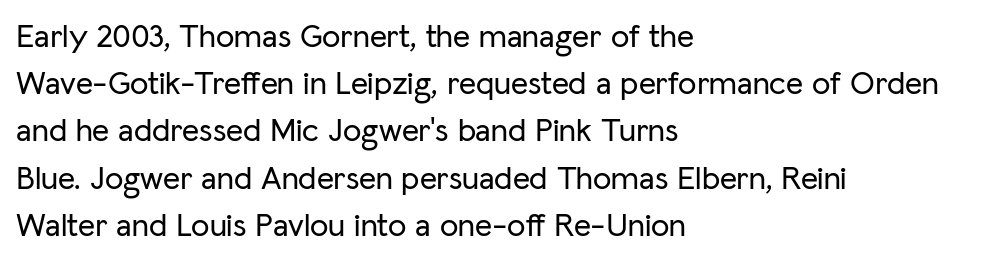
The image shows 33 px sans-serif type, upright; set left-aligned, normal line spacing (1.43x), normal letter spacing, not underlined; low stroke contrast and a medium x-height.
